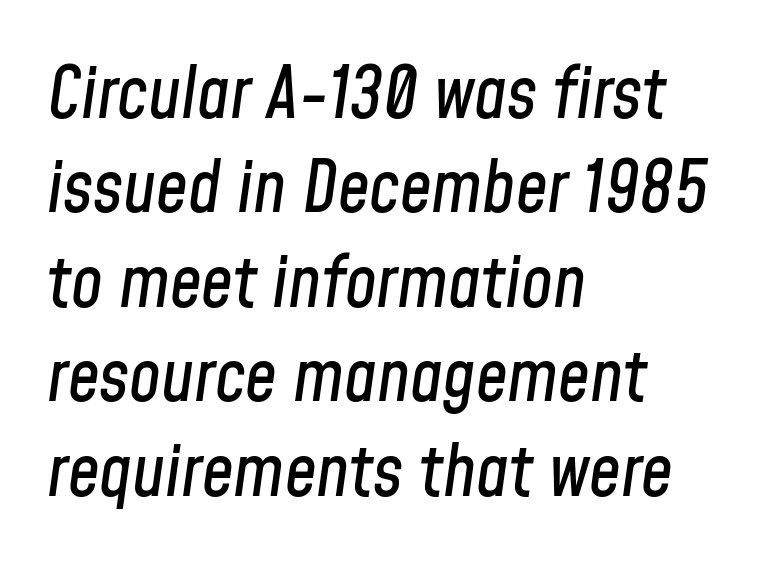
The image shows 71 px condensed type, italic (leaning right); set left-aligned, normal line spacing (1.33x), normal letter spacing, not underlined; low stroke contrast and a medium x-height.
